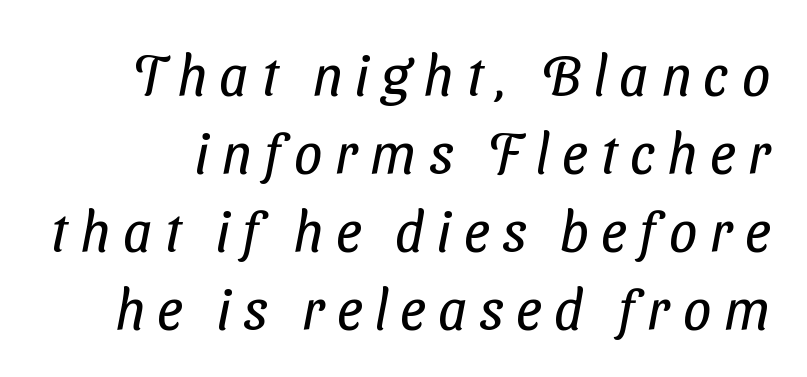
{"serif": "no", "bold": "no", "weight": "regular", "width": "condensed", "stroke_contrast": "low", "x_height": "medium", "monospaced": "no", "underline": "no", "line_spacing": "normal", "line_spacing_ratio": 1.39, "letter_spacing": "wide", "letter_spacing_em": 0.23, "glyph_px": 56}
